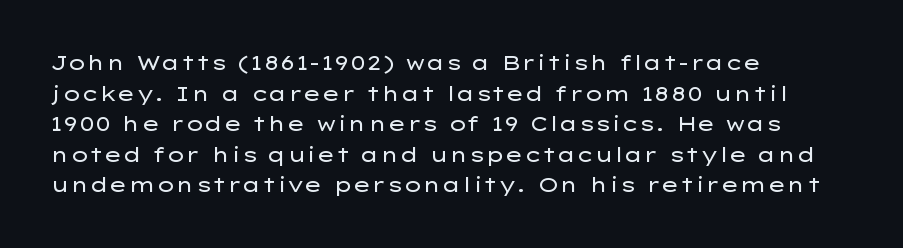
Q: Is the text bold? A: No.
Q: Is the text italic (slanted)? A: No, it is upright.
Q: Is the text underlined? A: No.
Q: How is the paragraph aligned? A: Left-aligned.
Q: Is the spacing between letters normal or unusually wide? A: Normal.
Q: Is the spacing between lines tight, normal or loose? A: Normal.
